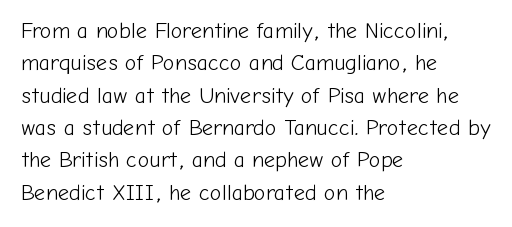
{"italic": "no", "bold": "no", "underline": "no", "align": "left", "line_spacing": "normal", "line_spacing_ratio": 1.47, "letter_spacing": "normal", "letter_spacing_em": 0.0, "glyph_px": 22}
